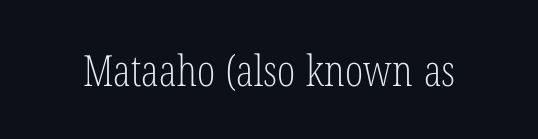
The image shows 43 px light, condensed serif type, upright; set normal letter spacing, not underlined; low stroke contrast and a medium x-height.
